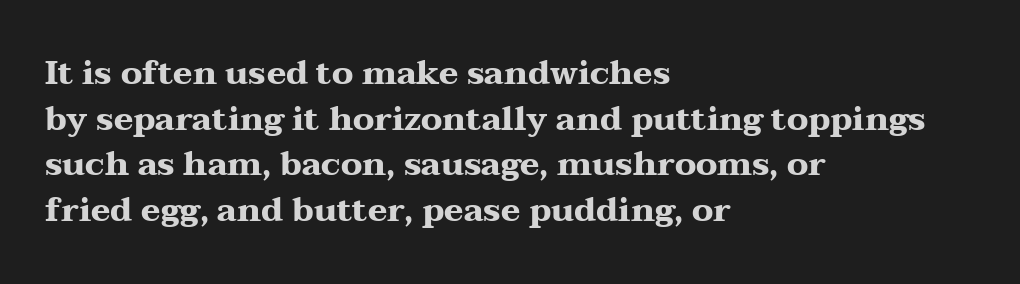
Q: Is the text bold? A: Yes.
Q: Is the text italic (slanted)? A: No, it is upright.
Q: Is the typeface a serif or a sans-serif typeface? A: Serif.
Q: Is the text underlined? A: No.
Q: How is the paragraph aligned? A: Left-aligned.
Q: Is the spacing between letters normal or unusually wide? A: Normal.
Q: Is the spacing between lines tight, normal or loose? A: Normal.
Q: Width (condensed, normal, or wide)? A: Wide.
Q: Stroke contrast? A: Medium.
Q: x-height? A: Medium.
Q: Monospaced? A: No.
